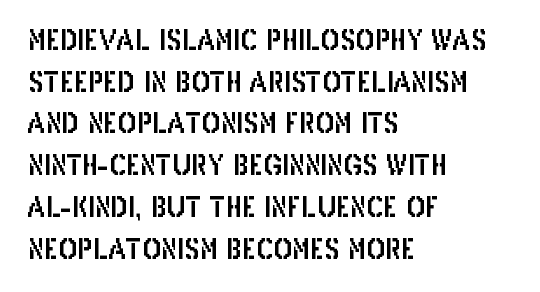
The image shows 28 px condensed sans-serif type, upright; set left-aligned, normal line spacing (1.49x), normal letter spacing, not underlined; low stroke contrast and a large x-height.
